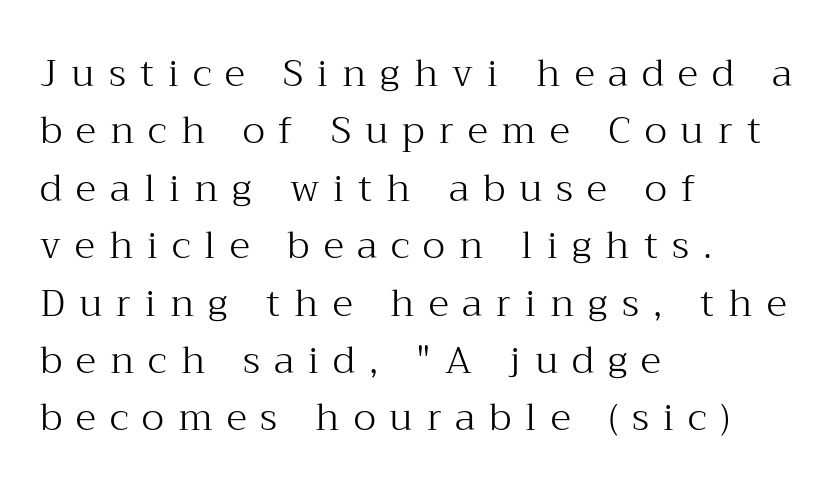
Q: Is the text bold? A: No.
Q: Is the text italic (slanted)? A: No, it is upright.
Q: Is the typeface a serif or a sans-serif typeface? A: Serif.
Q: Is the text underlined? A: No.
Q: How is the paragraph aligned? A: Left-aligned.
Q: Is the spacing between letters normal or unusually wide? A: Unusually wide.
Q: Is the spacing between lines tight, normal or loose? A: Normal.
Q: Width (condensed, normal, or wide)? A: Normal.
Q: Stroke contrast? A: Medium.
Q: x-height? A: Medium.
Q: Monospaced? A: No.
